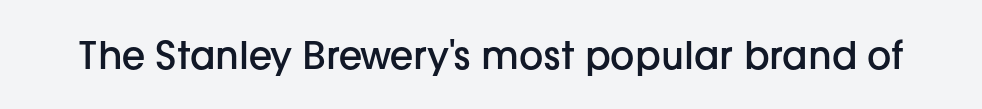
Q: Is the text bold? A: Semi-bold.
Q: Is the text italic (slanted)? A: No, it is upright.
Q: Is the typeface a serif or a sans-serif typeface? A: Sans-serif.
Q: Is the text underlined? A: No.
Q: Is the spacing between letters normal or unusually wide? A: Normal.
Q: Width (condensed, normal, or wide)? A: Normal.
Q: Stroke contrast? A: Low.
Q: x-height? A: Medium.
Q: Monospaced? A: No.
